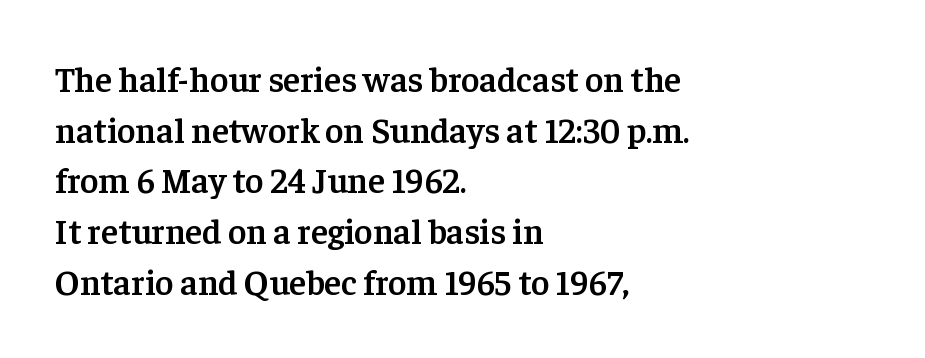
Q: Is the text bold? A: Semi-bold.
Q: Is the text italic (slanted)? A: No, it is upright.
Q: Is the typeface a serif or a sans-serif typeface? A: Serif.
Q: Is the text underlined? A: No.
Q: How is the paragraph aligned? A: Left-aligned.
Q: Is the spacing between letters normal or unusually wide? A: Normal.
Q: Is the spacing between lines tight, normal or loose? A: Normal.
Q: Width (condensed, normal, or wide)? A: Normal.
Q: Stroke contrast? A: Low.
Q: x-height? A: Medium.
Q: Monospaced? A: No.
